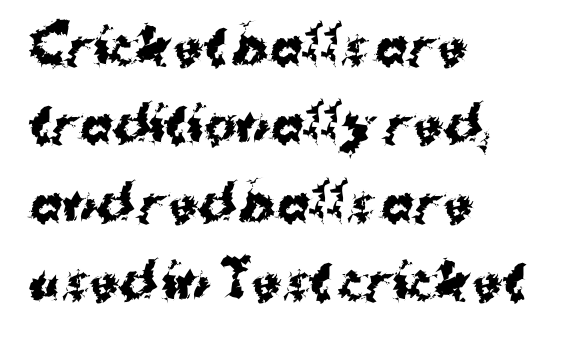
This is sans-serif lettering, the kind often seen on screens and signage. Thick stems and heavy bowls — unmistakably bold. Quick note: underline off. Words appear dense and cohesive because spacing is normal.
